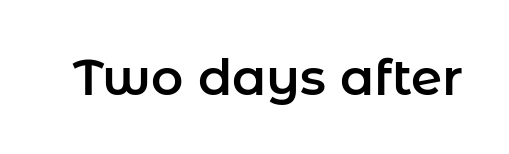
The image shows 50 px sans-serif type, upright; set normal letter spacing, not underlined; low stroke contrast and a medium x-height.
